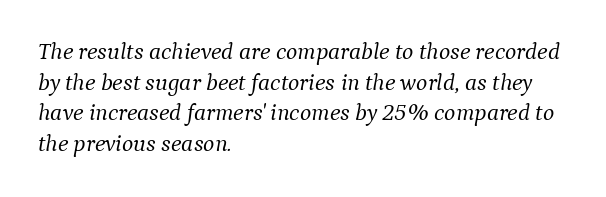
The rows are spaced the way most documents space them. An italicized treatment has been applied to the whole sample. The space directly below the letters is spotless. Summary of weight: not heavy and not bold. Words appear dense and cohesive because spacing is normal.
